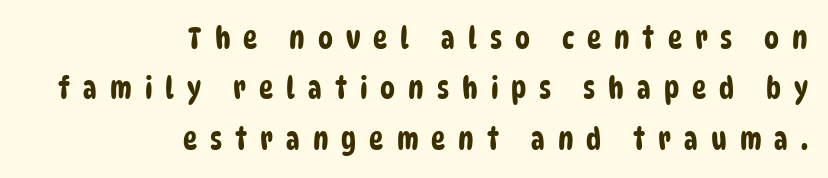
Q: Is the typeface a serif or a sans-serif typeface? A: Sans-serif.
Q: Is the text underlined? A: No.
Q: How is the paragraph aligned? A: Right-aligned.
Q: Is the spacing between letters normal or unusually wide? A: Unusually wide.
Q: Is the spacing between lines tight, normal or loose? A: Normal.
Q: Width (condensed, normal, or wide)? A: Condensed.
Q: Stroke contrast? A: Low.
Q: x-height? A: Large.
Q: Monospaced? A: No.
